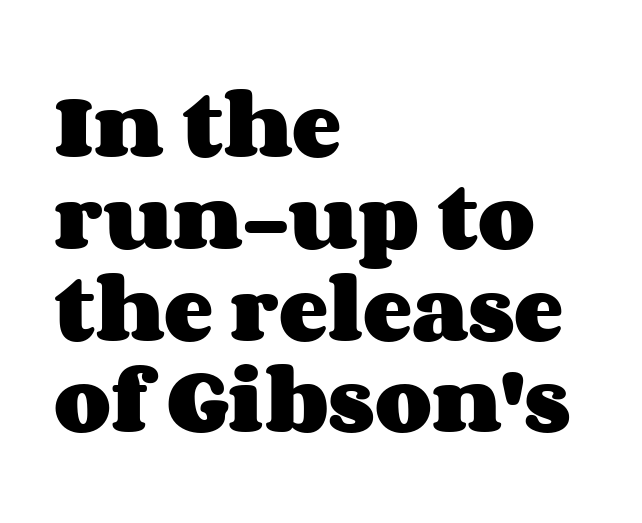
{"italic": "no", "bold": "yes", "weight": "heavy", "width": "wide", "stroke_contrast": "medium", "x_height": "large", "monospaced": "no", "underline": "no", "align": "left", "line_spacing_ratio": 1.24, "letter_spacing": "normal", "letter_spacing_em": 0.0, "glyph_px": 74}
